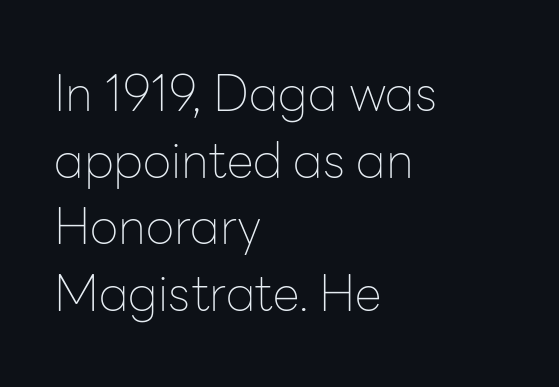
{"serif": "no", "italic": "no", "bold": "no", "weight": "thin", "width": "normal", "stroke_contrast": "low", "x_height": "medium", "monospaced": "no", "underline": "no", "align": "left", "line_spacing": "normal", "line_spacing_ratio": 1.36, "letter_spacing": "normal", "letter_spacing_em": 0.0, "glyph_px": 49}
